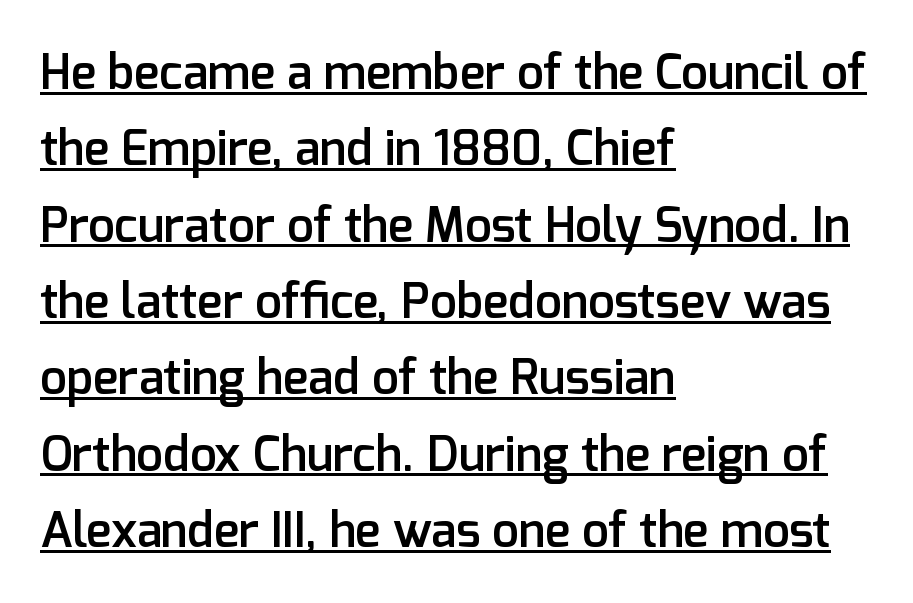
Q: Is the text bold? A: Semi-bold.
Q: Is the text italic (slanted)? A: No, it is upright.
Q: Is the typeface a serif or a sans-serif typeface? A: Sans-serif.
Q: Is the text underlined? A: Yes.
Q: How is the paragraph aligned? A: Left-aligned.
Q: Is the spacing between letters normal or unusually wide? A: Normal.
Q: Is the spacing between lines tight, normal or loose? A: Normal.
Q: Width (condensed, normal, or wide)? A: Normal.
Q: Stroke contrast? A: Low.
Q: x-height? A: Medium.
Q: Monospaced? A: No.
